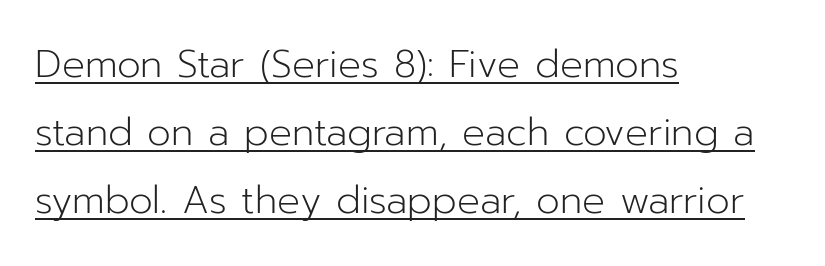
The image shows 38 px light sans-serif type, upright; set left-aligned, line spacing 1.79x, normal letter spacing, underlined; low stroke contrast and a medium x-height.
